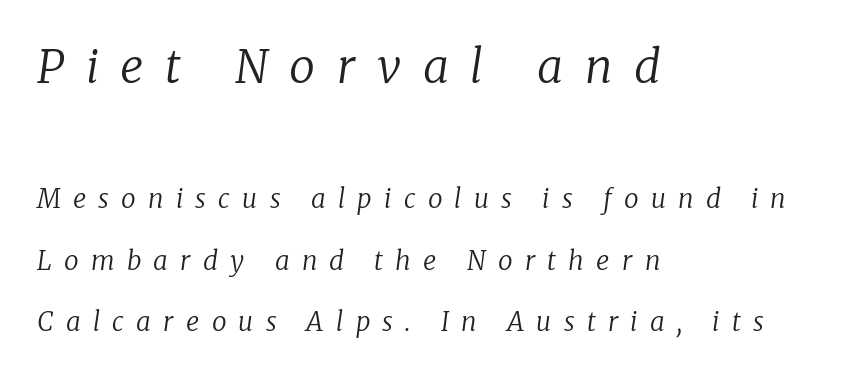
Stems and bowls with no extra thickness — not bold. The upper block of text is set noticeably larger than the block beneath it. These lines are set flush left with a ragged right edge. Typographically, this falls in the serif category.
